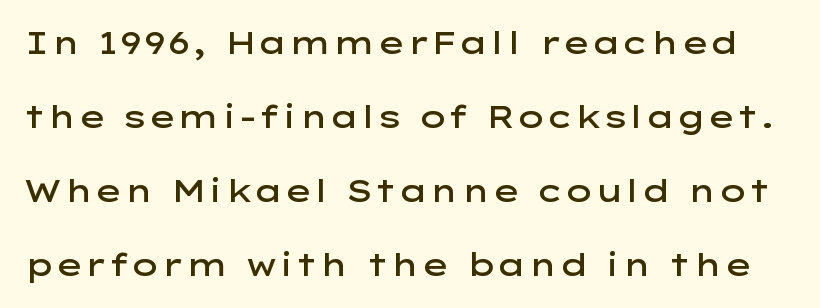
Q: Is the text bold? A: Semi-bold.
Q: Is the text italic (slanted)? A: No, it is upright.
Q: Is the typeface a serif or a sans-serif typeface? A: Sans-serif.
Q: Is the text underlined? A: No.
Q: Is the spacing between letters normal or unusually wide? A: Normal.
Q: Is the spacing between lines tight, normal or loose? A: Loose.
Q: Width (condensed, normal, or wide)? A: Wide.
Q: Stroke contrast? A: Low.
Q: x-height? A: Medium.
Q: Monospaced? A: No.
